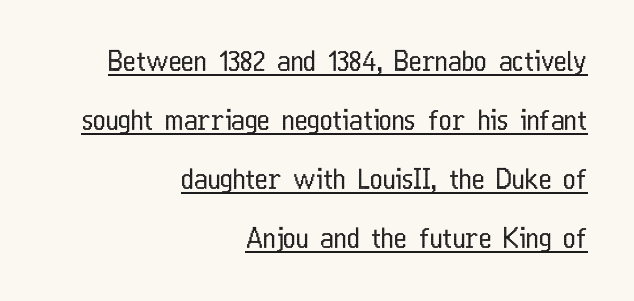
{"italic": "no", "bold": "no", "underline": "yes", "align": "right", "line_spacing": "loose", "line_spacing_ratio": 2.19, "letter_spacing": "normal", "letter_spacing_em": 0.0, "glyph_px": 27}
